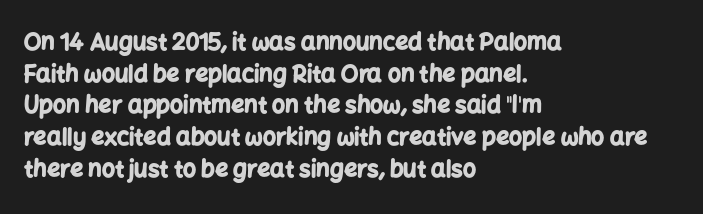
{"italic": "no", "bold": "yes", "underline": "no", "align": "left", "line_spacing": "normal", "line_spacing_ratio": 1.38, "letter_spacing": "normal", "letter_spacing_em": 0.0, "glyph_px": 23}
